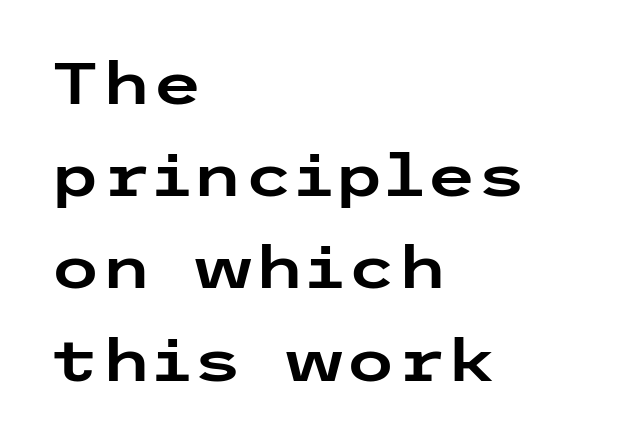
Q: Is the text italic (slanted)? A: No, it is upright.
Q: Is the typeface a serif or a sans-serif typeface? A: Sans-serif.
Q: Is the text underlined? A: No.
Q: How is the paragraph aligned? A: Left-aligned.
Q: Is the spacing between letters normal or unusually wide? A: Normal.
Q: Is the spacing between lines tight, normal or loose? A: Normal.
Q: Width (condensed, normal, or wide)? A: Wide.
Q: Stroke contrast? A: Low.
Q: x-height? A: Medium.
